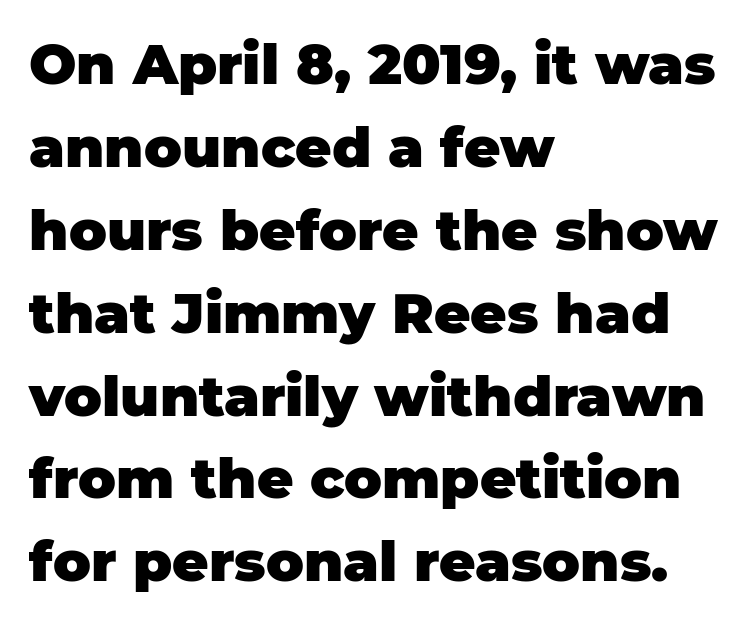
Q: Is the text bold? A: Yes.
Q: Is the text italic (slanted)? A: No, it is upright.
Q: Is the typeface a serif or a sans-serif typeface? A: Sans-serif.
Q: Is the text underlined? A: No.
Q: How is the paragraph aligned? A: Left-aligned.
Q: Is the spacing between letters normal or unusually wide? A: Normal.
Q: Is the spacing between lines tight, normal or loose? A: Normal.
Q: Width (condensed, normal, or wide)? A: Normal.
Q: Stroke contrast? A: Low.
Q: x-height? A: Large.
Q: Monospaced? A: No.
